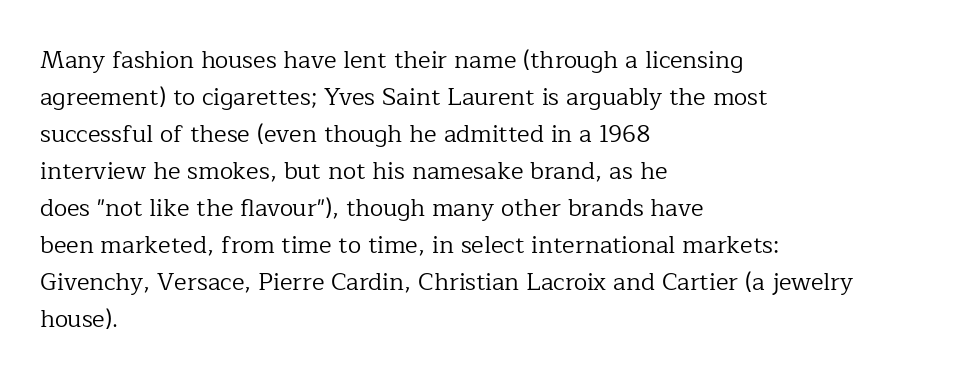
{"italic": "no", "bold": "no", "underline": "no", "align": "left", "line_spacing": "normal", "line_spacing_ratio": 1.54, "letter_spacing": "normal", "letter_spacing_em": 0.0, "glyph_px": 24}
